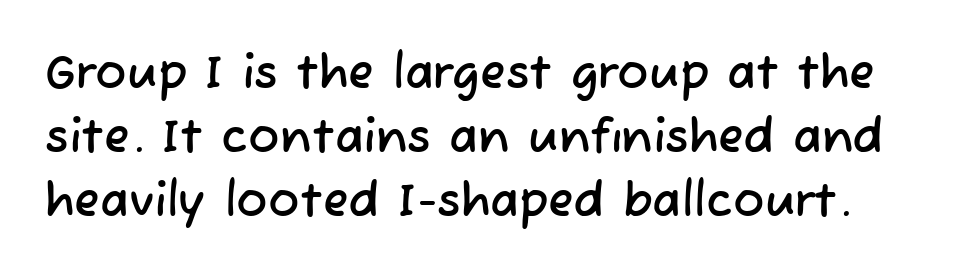
Q: Is the typeface a serif or a sans-serif typeface? A: Sans-serif.
Q: Is the text underlined? A: No.
Q: Is the spacing between letters normal or unusually wide? A: Normal.
Q: Is the spacing between lines tight, normal or loose? A: Normal.
Q: Width (condensed, normal, or wide)? A: Normal.
Q: Stroke contrast? A: Low.
Q: x-height? A: Medium.
Q: Monospaced? A: No.
